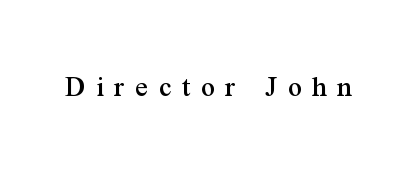
{"serif": "yes", "italic": "no", "width": "normal", "stroke_contrast": "medium", "x_height": "medium", "monospaced": "no", "underline": "no", "letter_spacing": "wide", "letter_spacing_em": 0.34, "glyph_px": 31}
